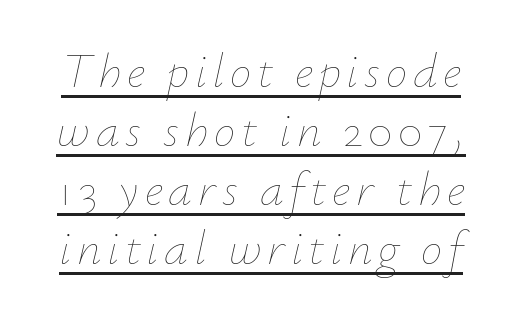
{"italic": "yes", "lean": "right", "slant_degrees": 12, "bold": "no", "weight": "thin", "width": "normal", "stroke_contrast": "low", "x_height": "small", "monospaced": "no", "underline": "yes", "line_spacing_ratio": 1.23, "glyph_px": 48}
